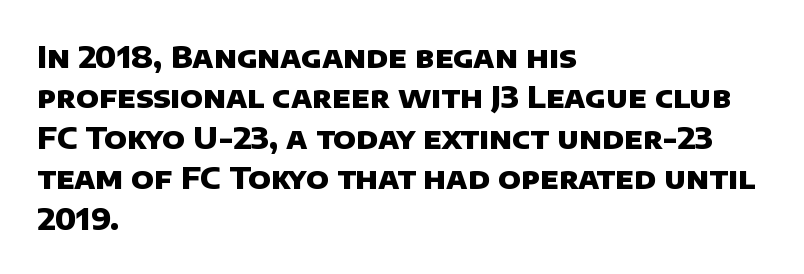
The image shows 30 px heavy sans-serif type; set left-aligned, normal line spacing (1.35x), normal letter spacing, not underlined; low stroke contrast and a large x-height.
